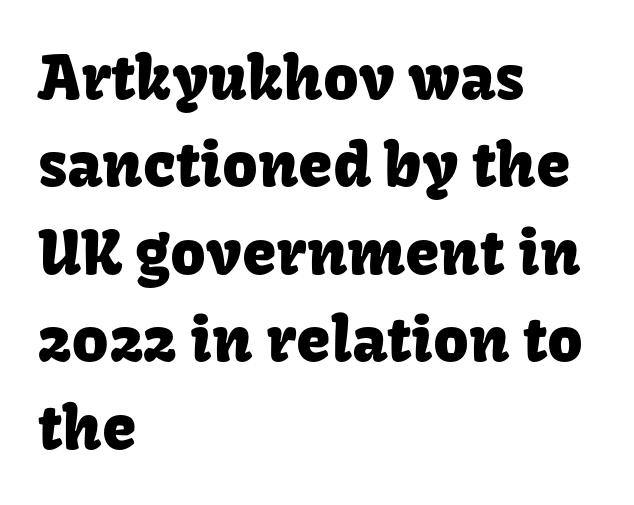
Q: Is the text italic (slanted)? A: No, it is upright.
Q: Is the typeface a serif or a sans-serif typeface? A: Sans-serif.
Q: Is the text underlined? A: No.
Q: How is the paragraph aligned? A: Left-aligned.
Q: Is the spacing between letters normal or unusually wide? A: Normal.
Q: Is the spacing between lines tight, normal or loose? A: Normal.
Q: Width (condensed, normal, or wide)? A: Normal.
Q: Stroke contrast? A: Low.
Q: x-height? A: Medium.
Q: Monospaced? A: No.
